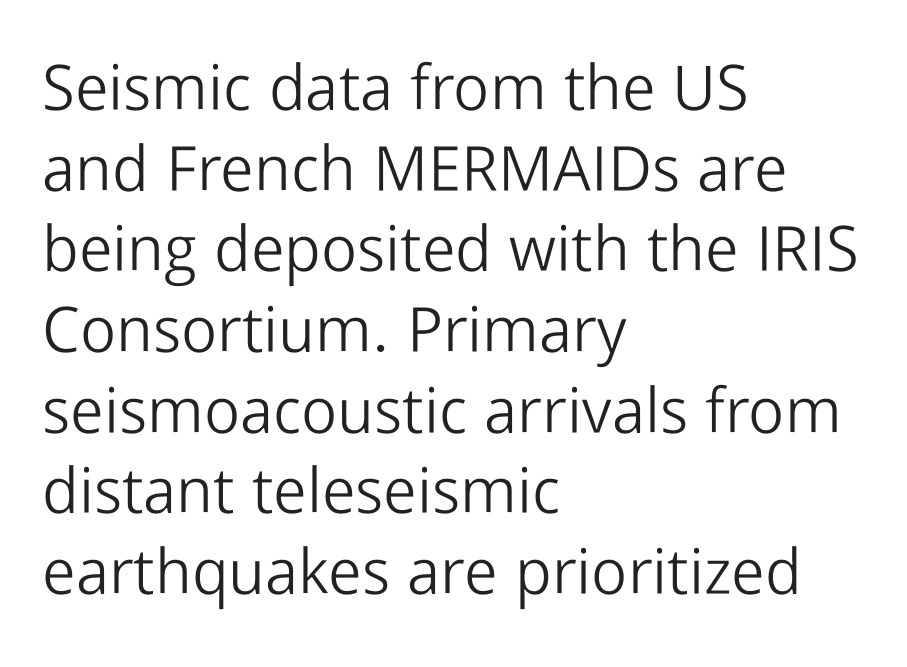
The image shows 63 px light sans-serif type, upright; set left-aligned, normal line spacing (1.28x), normal letter spacing, not underlined; low stroke contrast and a medium x-height.
